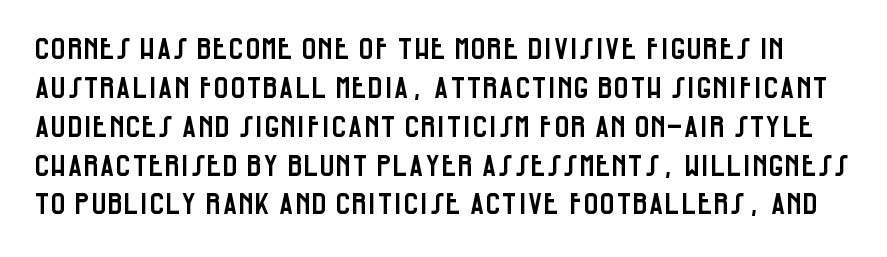
This is the regular roman posture of the typeface. The rendering uses natural spacing where letterforms have individual widths. Nope, no serifs anywhere on these letters. A typesetter would call this leading conventional body-copy spacing. Unmarked baselines from the first word to the last.
